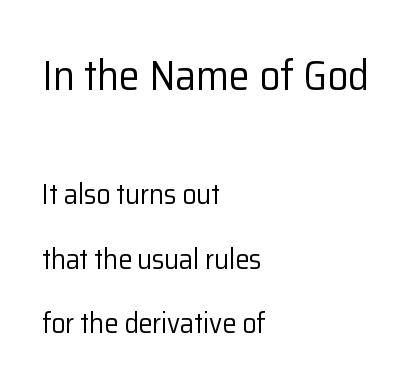
All the whitespace from short lines collects on the right. The initial chunk of copy outweighs the following chunk in type size. Characters follow at the spacing the type designer built in. A great deal of white space separates one row of letters from the next.
